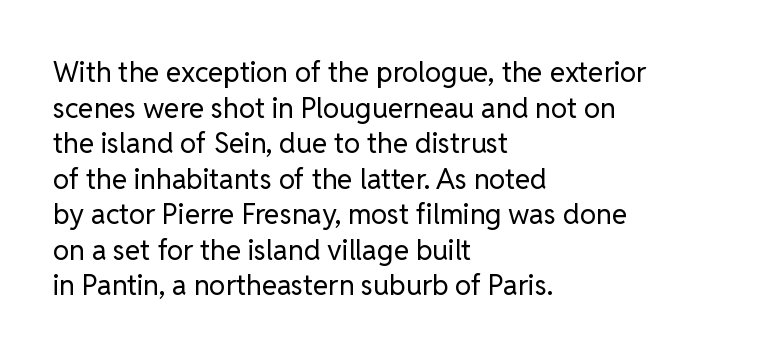
The image shows 28 px regular-weight sans-serif type, upright; set left-aligned, normal line spacing (1.27x), normal letter spacing, not underlined; low stroke contrast and a medium x-height.
